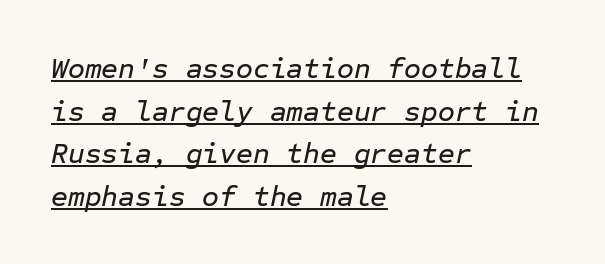
{"italic": "yes", "lean": "right", "slant_degrees": 12, "width": "normal", "stroke_contrast": "low", "x_height": "medium", "monospaced": "yes", "underline": "yes", "align": "left", "line_spacing": "normal", "line_spacing_ratio": 1.47, "letter_spacing": "normal", "letter_spacing_em": 0.0, "glyph_px": 29}
